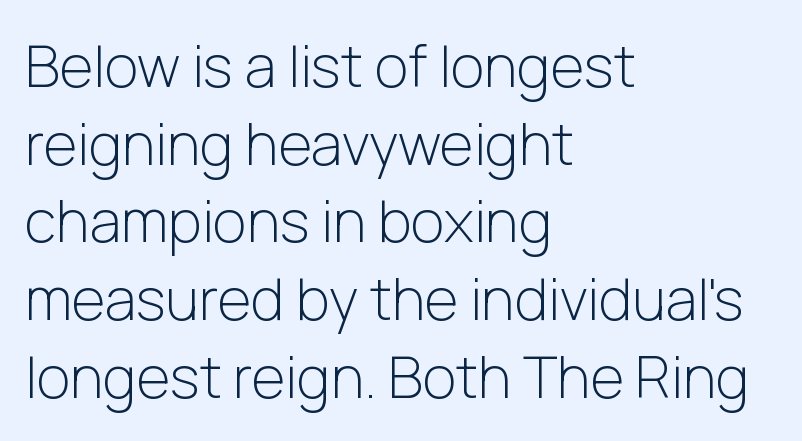
This rendering leaves character spacing at its baseline value. The passage shown stacks its lines at a standard gap. The rendering shows plain stroke endings on the letterforms — a sans-serif design. A student would call this left alignment; a typographer would say flush left, rag right. You could not count columns in this text — the font is proportionally spaced. Tall strokes in this sample are plumb rather than angled.
